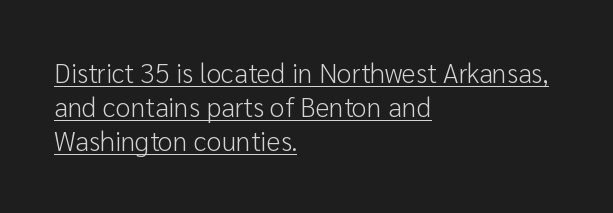
Q: Is the text bold? A: No.
Q: Is the text italic (slanted)? A: No, it is upright.
Q: Is the text underlined? A: Yes.
Q: How is the paragraph aligned? A: Left-aligned.
Q: Is the spacing between letters normal or unusually wide? A: Normal.
Q: Is the spacing between lines tight, normal or loose? A: Normal.
